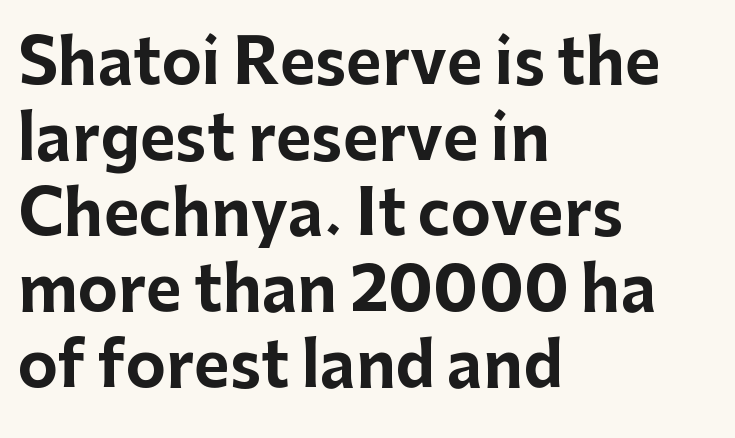
{"serif": "no", "italic": "no", "bold": "yes", "weight": "bold", "width": "normal", "stroke_contrast": "low", "x_height": "medium", "monospaced": "no", "underline": "no", "align": "left", "line_spacing_ratio": 1.24, "letter_spacing": "normal", "letter_spacing_em": 0.0, "glyph_px": 61}
